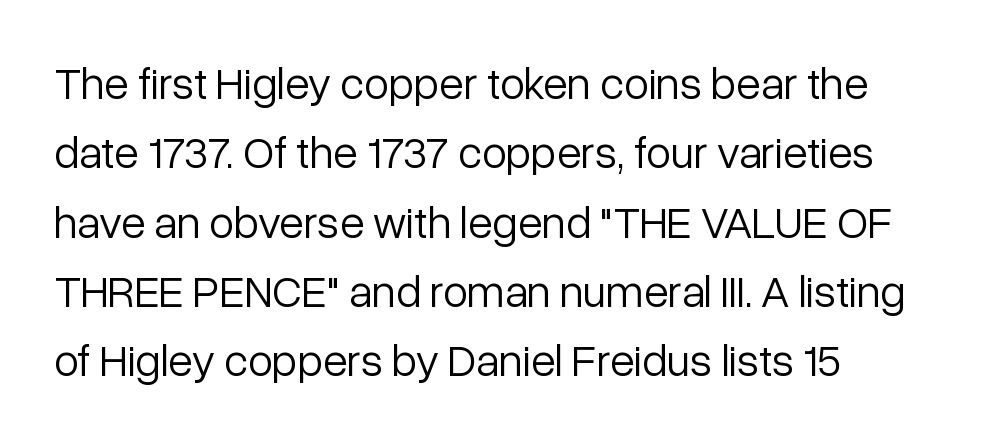
This block has exactly the height ordinary leading produces. Bare-footed words on every line. The font family rendered here belongs to the sans-serif group. This sample uses an upright cut, with every glyph sitting square on the baseline. Do the characters align in a grid? No, the font is proportional. Glyph-to-glyph distance matches everyday printed text.
